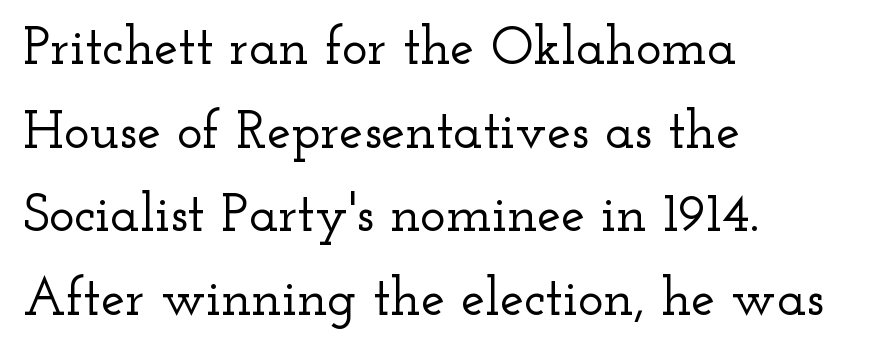
Q: Is the text italic (slanted)? A: No, it is upright.
Q: Is the typeface a serif or a sans-serif typeface? A: Serif.
Q: Is the text underlined? A: No.
Q: How is the paragraph aligned? A: Left-aligned.
Q: Is the spacing between letters normal or unusually wide? A: Normal.
Q: Is the spacing between lines tight, normal or loose? A: Normal.
Q: Width (condensed, normal, or wide)? A: Wide.
Q: Stroke contrast? A: Low.
Q: x-height? A: Small.
Q: Monospaced? A: No.
